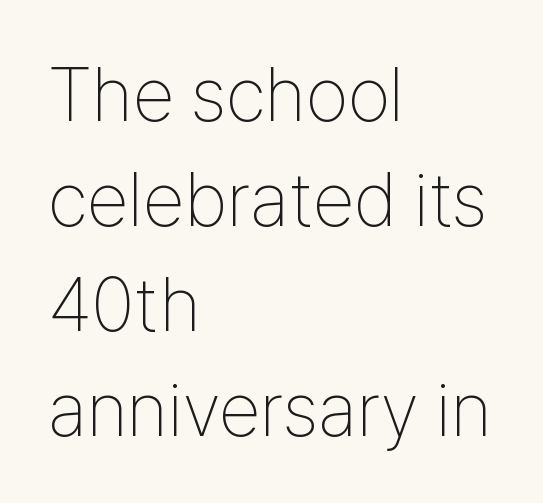
{"serif": "no", "italic": "no", "bold": "no", "weight": "thin", "width": "condensed", "stroke_contrast": "low", "x_height": "medium", "monospaced": "no", "underline": "no", "align": "left", "line_spacing": "normal", "line_spacing_ratio": 1.38, "letter_spacing": "normal", "letter_spacing_em": 0.0, "glyph_px": 76}
